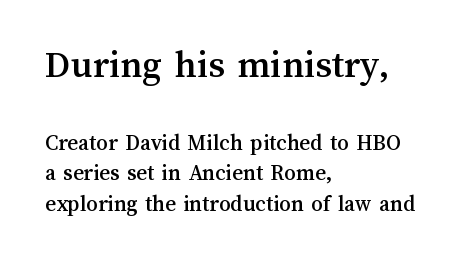
The image shows 40 px text type, upright; set left-aligned, normal line spacing (1.34x), normal letter spacing, not underlined; the first (top) block is 1.74x larger; medium stroke contrast and a medium x-height.
